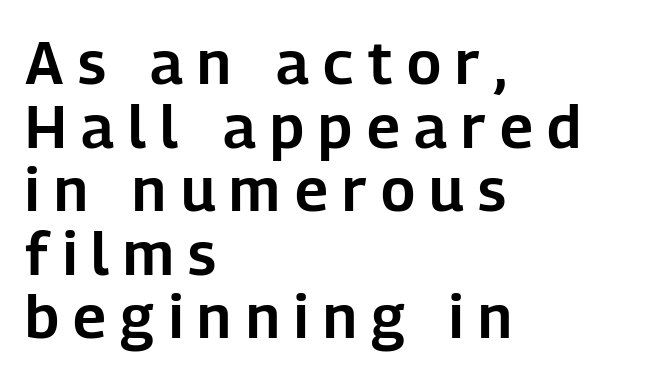
The image shows 60 px sans-serif type, upright; set left-aligned, tight line spacing (1.06x), unusually wide letter spacing (+0.24 em), not underlined; low stroke contrast and a medium x-height.
